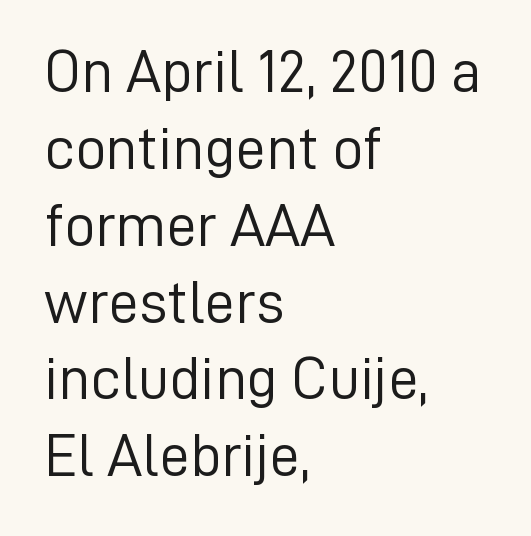
The image shows 61 px light sans-serif type, upright; set left-aligned, normal line spacing (1.26x), normal letter spacing, not underlined; low stroke contrast and a medium x-height.
